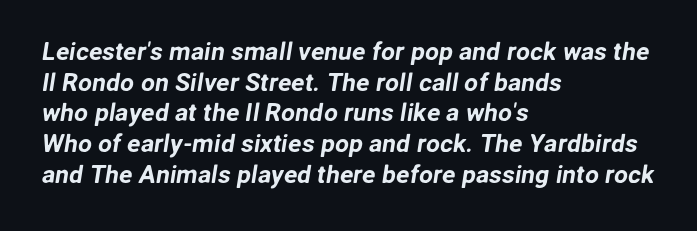
Q: Is the text underlined? A: No.
Q: How is the paragraph aligned? A: Left-aligned.
Q: Is the spacing between letters normal or unusually wide? A: Normal.
